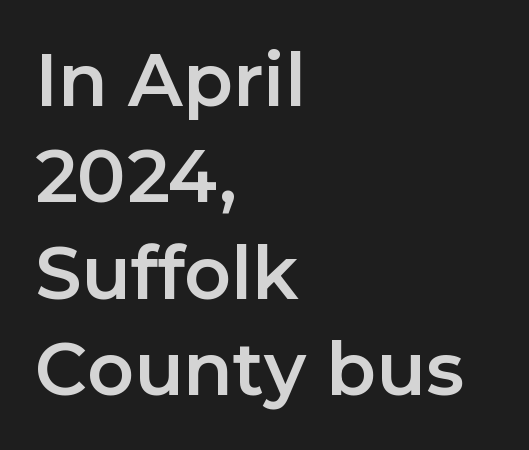
Q: Is the text italic (slanted)? A: No, it is upright.
Q: Is the typeface a serif or a sans-serif typeface? A: Sans-serif.
Q: Is the text underlined? A: No.
Q: How is the paragraph aligned? A: Left-aligned.
Q: Is the spacing between letters normal or unusually wide? A: Normal.
Q: Is the spacing between lines tight, normal or loose? A: Normal.
Q: Width (condensed, normal, or wide)? A: Normal.
Q: Stroke contrast? A: Low.
Q: x-height? A: Medium.
Q: Monospaced? A: No.
